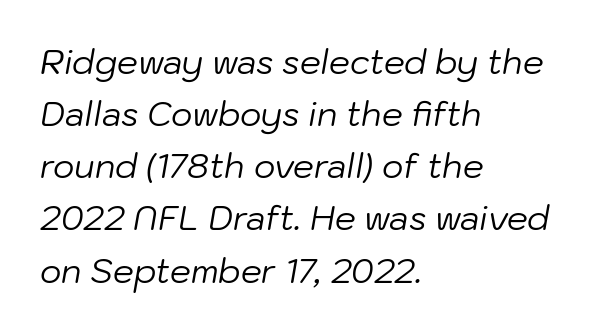
The typesetter chose a ragged-right arrangement here. The weight tops out at a normal text grade. Only glyphs here, with clear space below each row. The type is set solid horizontally, with unmodified tracking. Posture: slanted. The passage shown stacks its lines at a standard gap.
